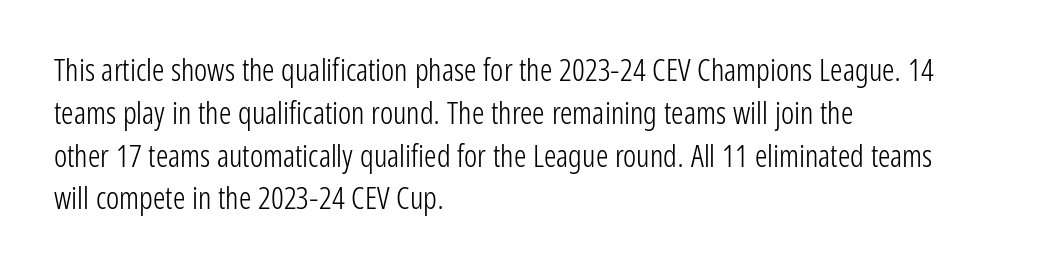
Quick note: underline off. Short note: letters normally spaced. Here the designer chose a conventional face with non-uniform glyph widths. The letters stand straight up with perfectly vertical stems.
